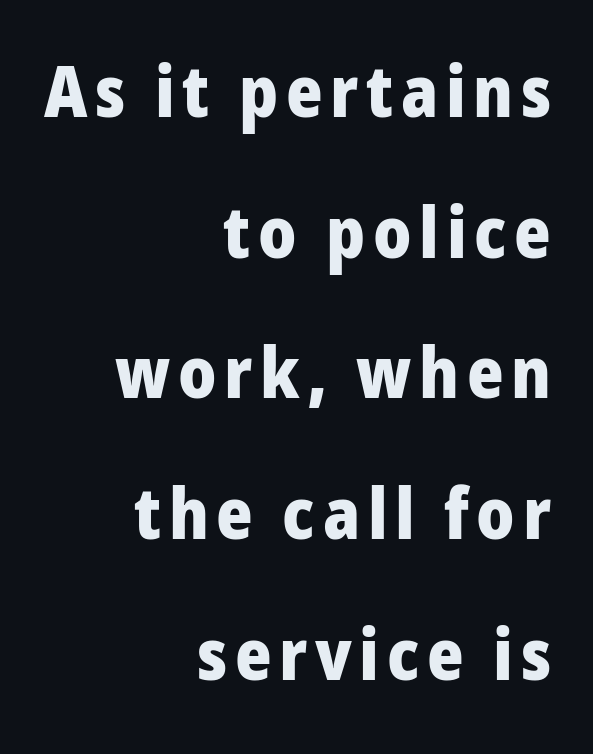
{"serif": "no", "italic": "no", "bold": "yes", "weight": "heavy", "width": "normal", "stroke_contrast": "low", "x_height": "medium", "monospaced": "no", "underline": "no", "align": "right", "line_spacing": "loose", "line_spacing_ratio": 2.01, "glyph_px": 70}
